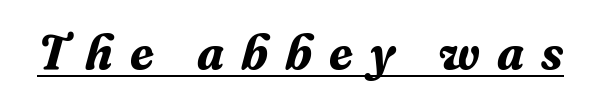
Q: Is the text bold? A: Yes.
Q: Is the text italic (slanted)? A: Yes, it leans right by about 16 degrees.
Q: Is the typeface a serif or a sans-serif typeface? A: Serif.
Q: Is the text underlined? A: Yes.
Q: Is the spacing between letters normal or unusually wide? A: Unusually wide.
Q: Width (condensed, normal, or wide)? A: Normal.
Q: Stroke contrast? A: Medium.
Q: x-height? A: Medium.
Q: Monospaced? A: No.
